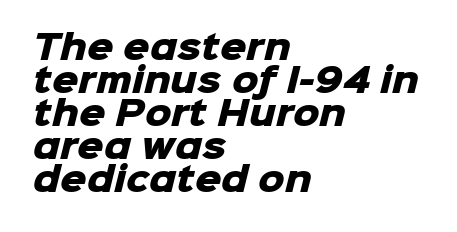
Q: Is the text bold? A: Yes.
Q: Is the typeface a serif or a sans-serif typeface? A: Sans-serif.
Q: Is the text underlined? A: No.
Q: How is the paragraph aligned? A: Left-aligned.
Q: Is the spacing between letters normal or unusually wide? A: Normal.
Q: Is the spacing between lines tight, normal or loose? A: Tight.
Q: Width (condensed, normal, or wide)? A: Normal.
Q: Stroke contrast? A: Low.
Q: x-height? A: Medium.
Q: Monospaced? A: No.
